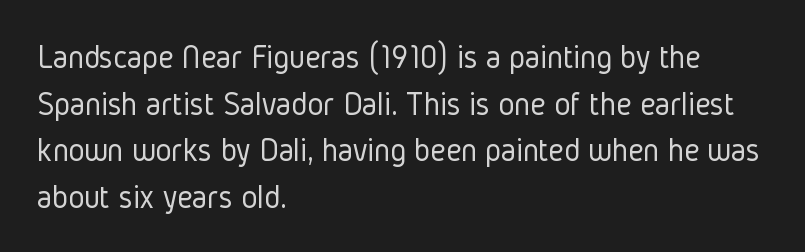
{"serif": "no", "italic": "no", "bold": "no", "weight": "light", "width": "condensed", "stroke_contrast": "low", "x_height": "medium", "monospaced": "no", "underline": "no", "align": "left", "line_spacing": "normal", "line_spacing_ratio": 1.37, "letter_spacing": "normal", "letter_spacing_em": 0.0, "glyph_px": 34}
